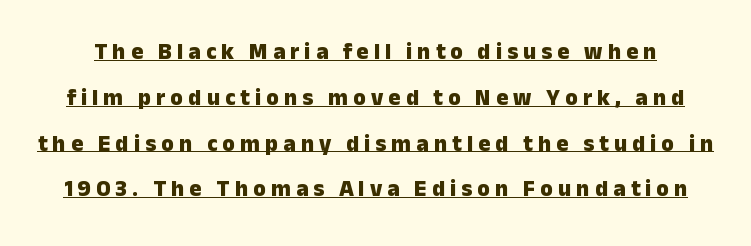
The image shows 23 px bold type, upright; set loose line spacing (1.99x), unusually wide letter spacing (+0.22 em), underlined.
